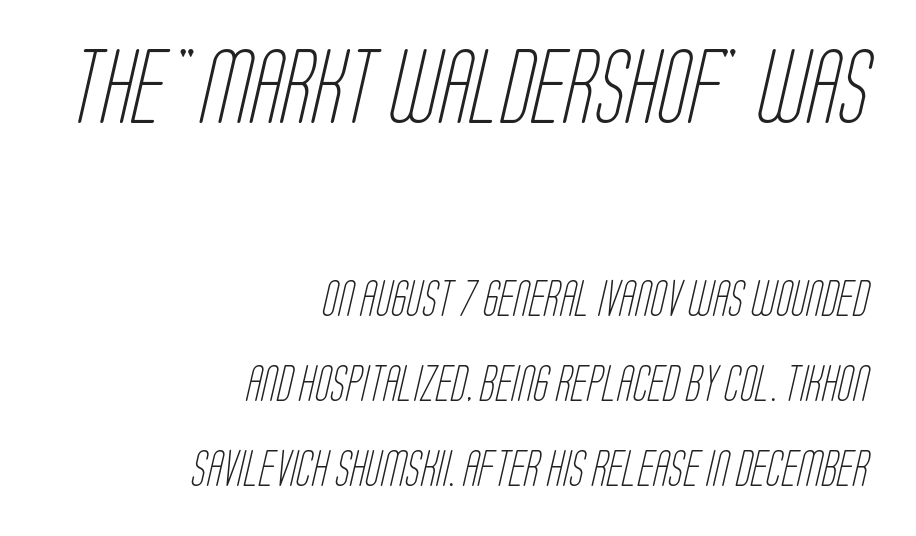
Q: Is the text bold? A: No.
Q: Is the typeface a serif or a sans-serif typeface? A: Sans-serif.
Q: Is the text underlined? A: No.
Q: How is the paragraph aligned? A: Right-aligned.
Q: Is the spacing between letters normal or unusually wide? A: Normal.
Q: Is the spacing between lines tight, normal or loose? A: Loose.
Q: Which block of text is set in a larger size, the first (top) or the second (bottom)? A: The first (top) one.
Q: Width (condensed, normal, or wide)? A: Condensed.
Q: Stroke contrast? A: Low.
Q: x-height? A: Large.
Q: Monospaced? A: No.
